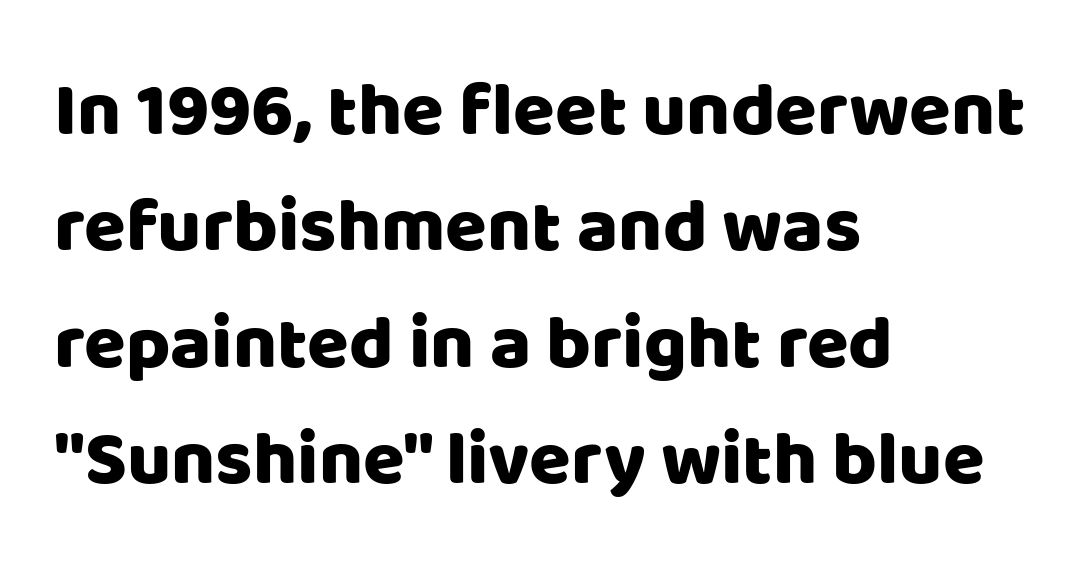
Q: Is the text italic (slanted)? A: No, it is upright.
Q: Is the typeface a serif or a sans-serif typeface? A: Sans-serif.
Q: Is the text underlined? A: No.
Q: How is the paragraph aligned? A: Left-aligned.
Q: Is the spacing between letters normal or unusually wide? A: Normal.
Q: Is the spacing between lines tight, normal or loose? A: Normal.
Q: Width (condensed, normal, or wide)? A: Normal.
Q: Stroke contrast? A: Low.
Q: x-height? A: Large.
Q: Monospaced? A: No.
